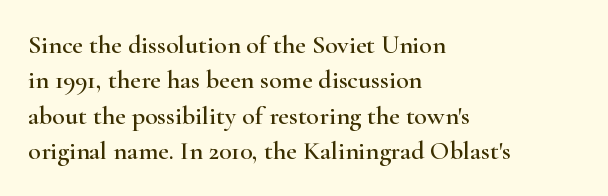
{"italic": "no", "underline": "no", "align": "left", "line_spacing": "normal", "line_spacing_ratio": 1.36, "letter_spacing": "normal", "letter_spacing_em": 0.0, "glyph_px": 26}
